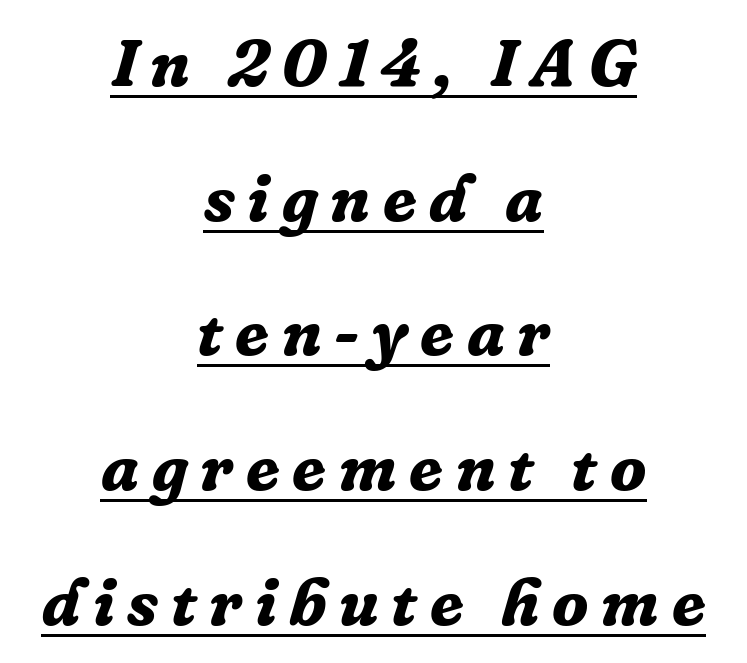
This rendering uses center alignment, leaving both contours irregular but symmetric. These lines are composed in type with serifs. Like a heading marked for emphasis, these lines bear an underscore. Leading: increased. These lines carry a lot of weight — the face is fully bold.
